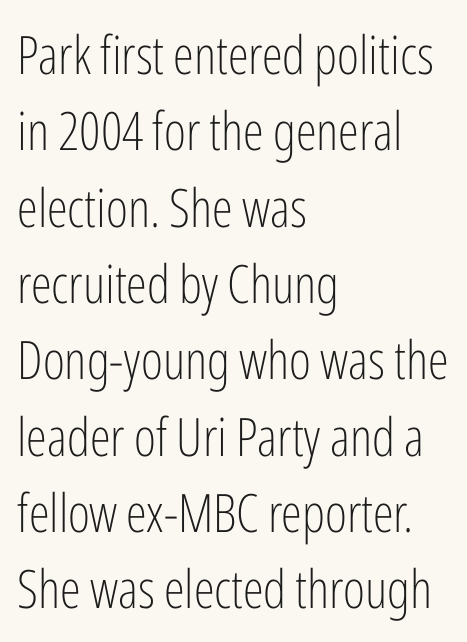
Q: Is the text bold? A: No.
Q: Is the text italic (slanted)? A: No, it is upright.
Q: Is the typeface a serif or a sans-serif typeface? A: Sans-serif.
Q: Is the text underlined? A: No.
Q: How is the paragraph aligned? A: Left-aligned.
Q: Is the spacing between letters normal or unusually wide? A: Normal.
Q: Is the spacing between lines tight, normal or loose? A: Normal.
Q: Width (condensed, normal, or wide)? A: Condensed.
Q: Stroke contrast? A: Low.
Q: x-height? A: Medium.
Q: Monospaced? A: No.
